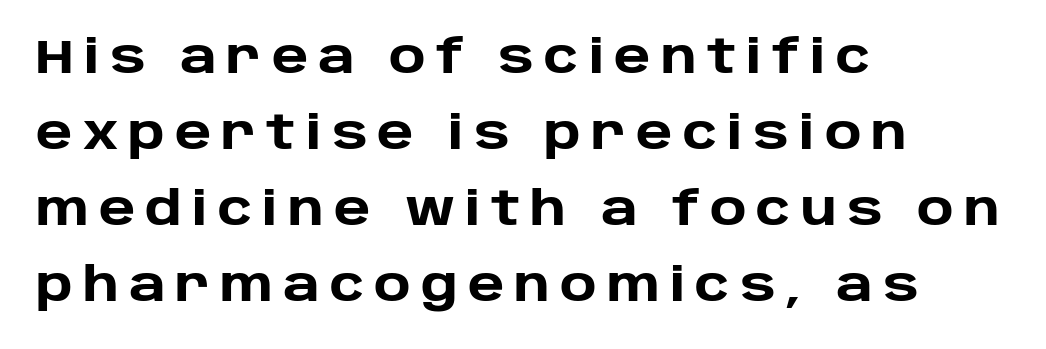
The image shows 46 px heavy sans-serif type, upright; set left-aligned, normal line spacing (1.65x), unusually wide letter spacing (+0.22 em), not underlined; low stroke contrast and a large x-height.
